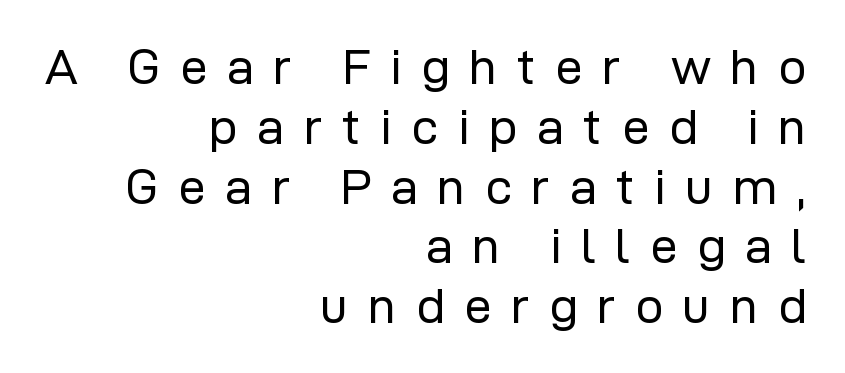
{"serif": "no", "italic": "no", "bold": "no", "weight": "regular", "width": "normal", "stroke_contrast": "low", "x_height": "medium", "monospaced": "no", "underline": "no", "align": "right", "line_spacing_ratio": 1.22, "letter_spacing": "wide", "letter_spacing_em": 0.4, "glyph_px": 49}
